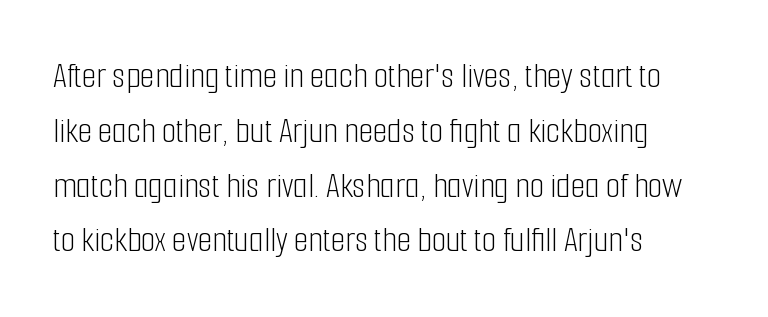
Q: Is the text bold? A: No.
Q: Is the text italic (slanted)? A: No, it is upright.
Q: Is the typeface a serif or a sans-serif typeface? A: Sans-serif.
Q: Is the text underlined? A: No.
Q: How is the paragraph aligned? A: Left-aligned.
Q: Is the spacing between letters normal or unusually wide? A: Normal.
Q: Is the spacing between lines tight, normal or loose? A: Normal.
Q: Width (condensed, normal, or wide)? A: Condensed.
Q: Stroke contrast? A: Low.
Q: x-height? A: Medium.
Q: Monospaced? A: No.
